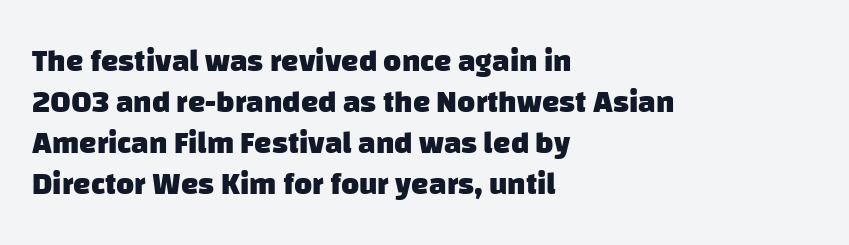
{"serif": "no", "bold": "yes", "weight": "heavy", "width": "normal", "stroke_contrast": "low", "x_height": "large", "monospaced": "no", "underline": "no", "align": "left", "line_spacing": "normal", "line_spacing_ratio": 1.32, "letter_spacing": "normal", "letter_spacing_em": 0.0, "glyph_px": 31}
